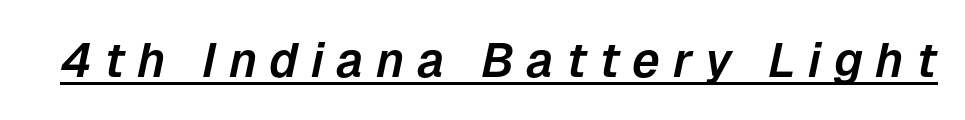
Q: Is the text italic (slanted)? A: Yes, it leans right by about 12 degrees.
Q: Is the text underlined? A: Yes.
Q: Is the spacing between letters normal or unusually wide? A: Unusually wide.
Q: Width (condensed, normal, or wide)? A: Normal.
Q: Stroke contrast? A: Low.
Q: x-height? A: Medium.
Q: Monospaced? A: No.
